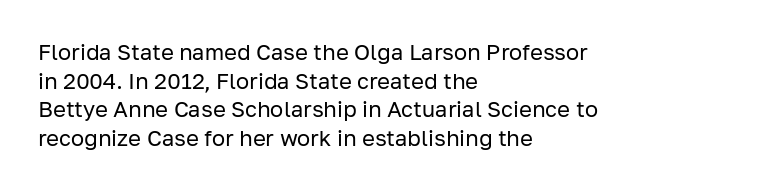
{"italic": "no", "bold": "no", "underline": "no", "align": "left", "line_spacing": "normal", "line_spacing_ratio": 1.3, "letter_spacing": "normal", "letter_spacing_em": 0.0, "glyph_px": 22}
